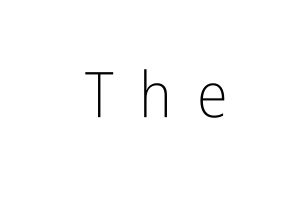
{"serif": "no", "italic": "no", "bold": "no", "weight": "light", "width": "condensed", "stroke_contrast": "low", "x_height": "medium", "monospaced": "no", "underline": "no", "letter_spacing": "wide", "letter_spacing_em": 0.4, "glyph_px": 63}
